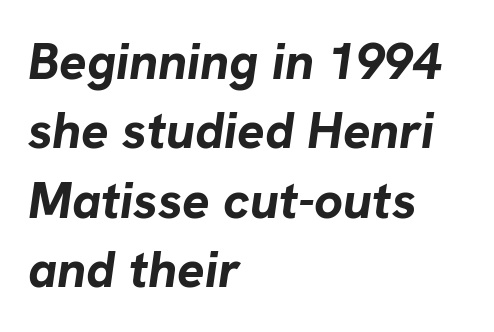
The rendering keeps characters at their native spacing. Proportional: the letters do not fall into vertical columns. These lines are set flush left with a ragged right edge. Unmarked baselines from the first word to the last. These lines carry a lot of weight — the face is fully bold.
